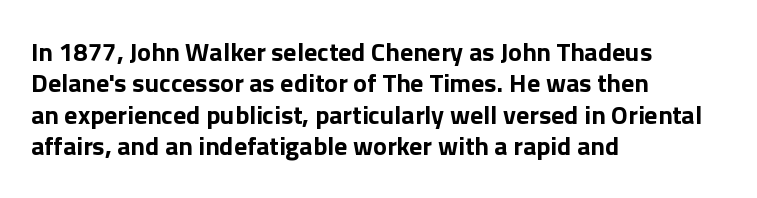
{"italic": "no", "bold": "yes", "underline": "no", "align": "left", "line_spacing_ratio": 1.21, "letter_spacing": "normal", "letter_spacing_em": 0.0, "glyph_px": 26}
